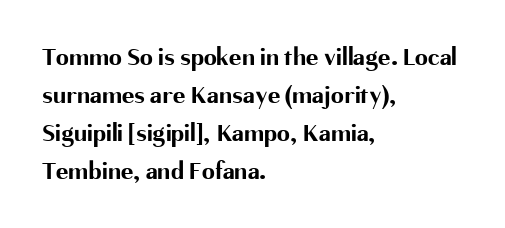
{"italic": "no", "bold": "yes", "underline": "no", "align": "left", "line_spacing": "normal", "line_spacing_ratio": 1.46, "letter_spacing": "normal", "letter_spacing_em": 0.0, "glyph_px": 26}
